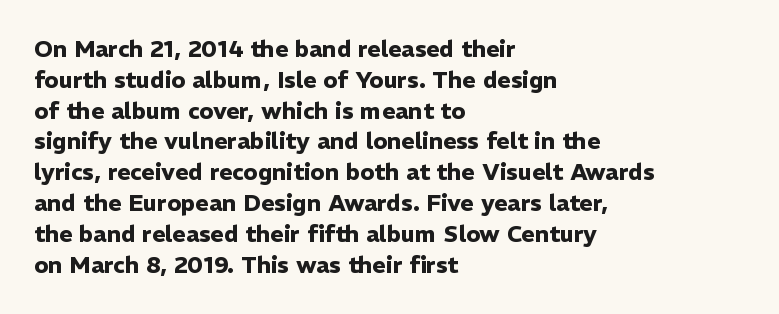
Q: Is the text bold? A: Yes.
Q: Is the text italic (slanted)? A: No, it is upright.
Q: Is the text underlined? A: No.
Q: How is the paragraph aligned? A: Left-aligned.
Q: Is the spacing between letters normal or unusually wide? A: Normal.
Q: Is the spacing between lines tight, normal or loose? A: Normal.
